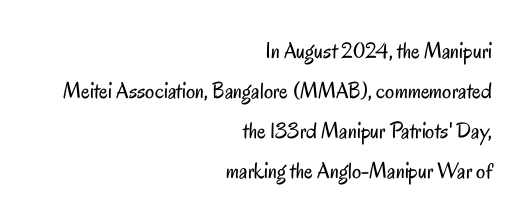
Glance below the letters and you will spot only blank space. This is the regular roman posture of the typeface. Here the glyphs are tracked normally, forming tight word shapes. The paragraph has a hard right edge and a soft left edge. The characters are drawn with everyday or finer stroke widths.
